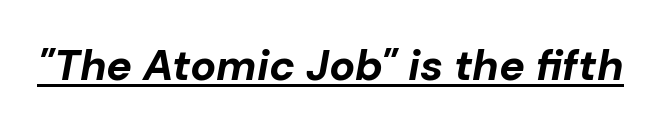
{"italic": "yes", "lean": "right", "slant_degrees": 10, "bold": "yes", "weight": "bold", "width": "normal", "stroke_contrast": "low", "x_height": "medium", "monospaced": "no", "underline": "yes", "letter_spacing": "normal", "letter_spacing_em": 0.0, "glyph_px": 43}
